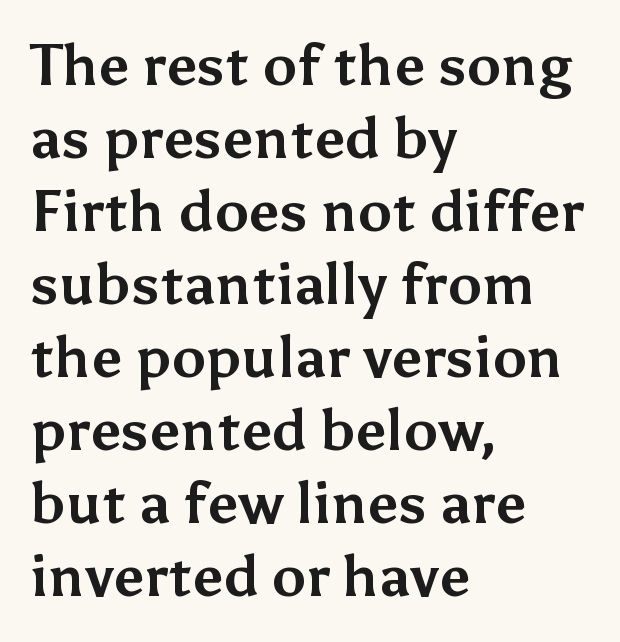
Q: Is the text bold? A: Yes.
Q: Is the text italic (slanted)? A: No, it is upright.
Q: Is the typeface a serif or a sans-serif typeface? A: Sans-serif.
Q: Is the text underlined? A: No.
Q: How is the paragraph aligned? A: Left-aligned.
Q: Is the spacing between letters normal or unusually wide? A: Normal.
Q: Is the spacing between lines tight, normal or loose? A: Normal.
Q: Width (condensed, normal, or wide)? A: Normal.
Q: Stroke contrast? A: Medium.
Q: x-height? A: Medium.
Q: Monospaced? A: No.
